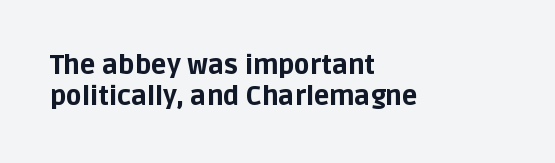
The image shows 26 px bold type, upright; set left-aligned, line spacing 1.18x, normal letter spacing, not underlined.
